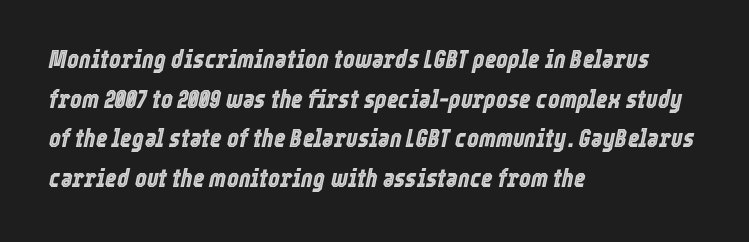
The image shows 25 px text type, italic (leaning right); set left-aligned, normal line spacing (1.59x), normal letter spacing, not underlined.
